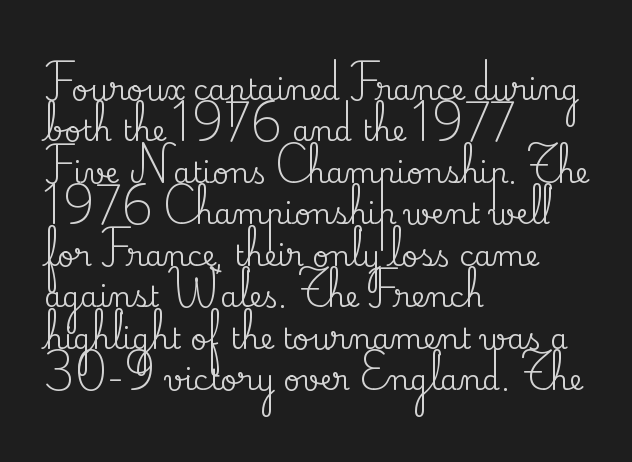
The image shows 29 px serif type, upright; set left-aligned, normal line spacing (1.43x), normal letter spacing, not underlined; medium stroke contrast and a small x-height.
